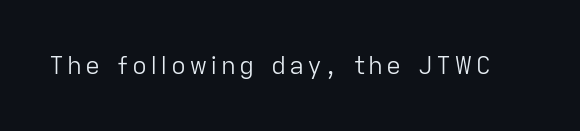
{"italic": "no", "bold": "no", "underline": "no", "glyph_px": 25}
